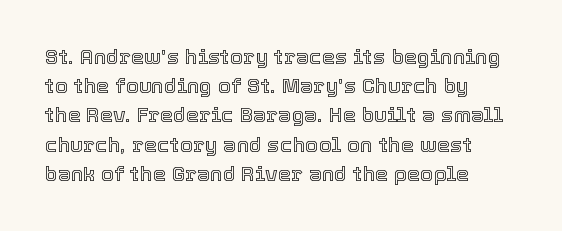
Each word holds together tightly as a unit, with standard inter-letter gaps. Left-aligned paragraph, ragged on the right. The vertical gap from one line to the next is medium. Nope, not italic — everything's standing straight. Check the space under the baseline: it is left empty.
